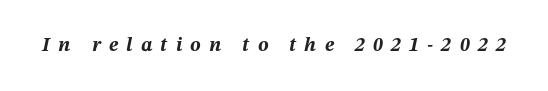
{"italic": "yes", "lean": "right", "slant_degrees": 12, "bold": "yes", "underline": "no", "letter_spacing": "wide", "letter_spacing_em": 0.41, "glyph_px": 20}
